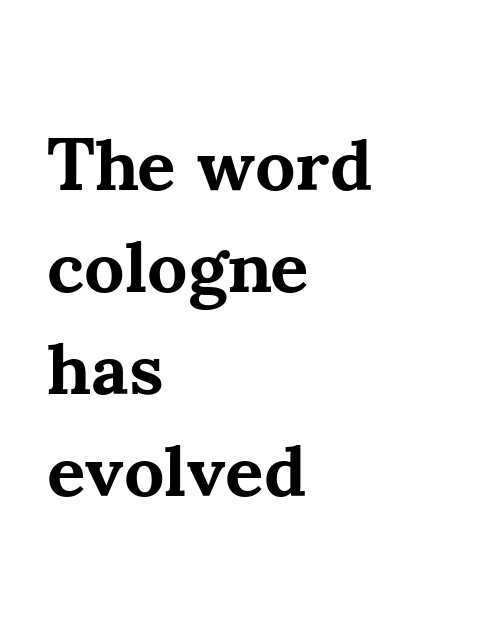
Q: Is the text bold? A: Yes.
Q: Is the text italic (slanted)? A: No, it is upright.
Q: Is the typeface a serif or a sans-serif typeface? A: Serif.
Q: Is the text underlined? A: No.
Q: How is the paragraph aligned? A: Left-aligned.
Q: Is the spacing between letters normal or unusually wide? A: Normal.
Q: Is the spacing between lines tight, normal or loose? A: Normal.
Q: Width (condensed, normal, or wide)? A: Normal.
Q: Stroke contrast? A: Medium.
Q: x-height? A: Small.
Q: Monospaced? A: No.
